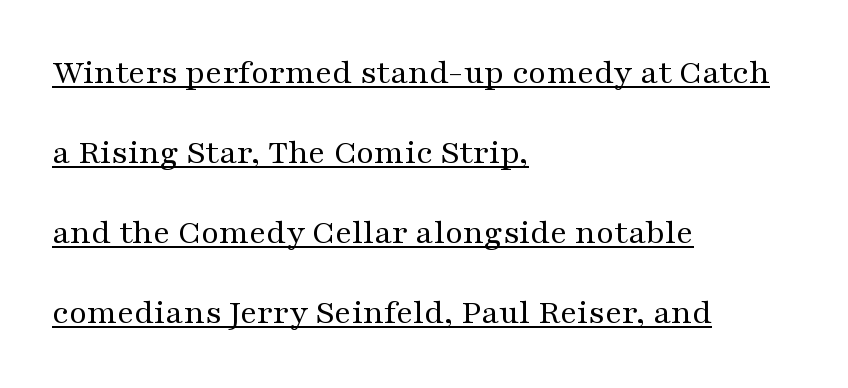
Q: Is the text bold? A: No.
Q: Is the text italic (slanted)? A: No, it is upright.
Q: Is the typeface a serif or a sans-serif typeface? A: Serif.
Q: Is the text underlined? A: Yes.
Q: How is the paragraph aligned? A: Left-aligned.
Q: Is the spacing between letters normal or unusually wide? A: Normal.
Q: Is the spacing between lines tight, normal or loose? A: Loose.
Q: Width (condensed, normal, or wide)? A: Wide.
Q: Stroke contrast? A: Medium.
Q: x-height? A: Medium.
Q: Monospaced? A: No.
